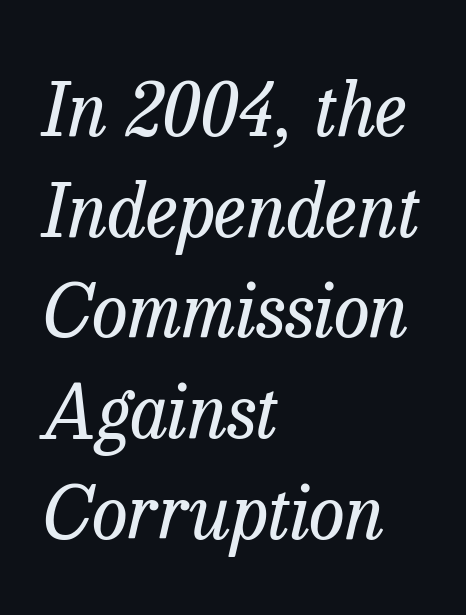
The image shows 73 px regular-weight serif type, italic (leaning right); set left-aligned, normal line spacing (1.38x), normal letter spacing, not underlined; low stroke contrast and a medium x-height.
